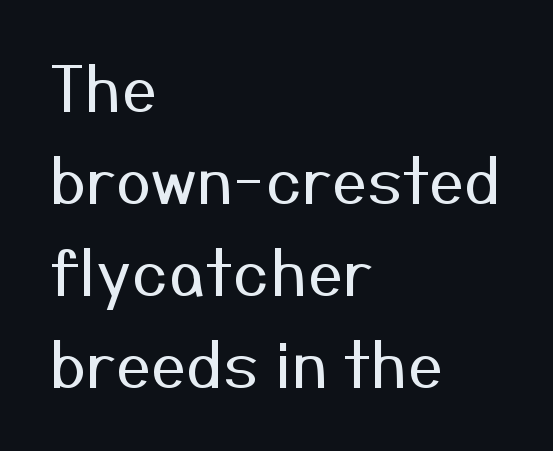
{"serif": "no", "italic": "no", "bold": "no", "weight": "regular", "width": "normal", "stroke_contrast": "medium", "x_height": "medium", "monospaced": "no", "underline": "no", "align": "left", "line_spacing": "normal", "line_spacing_ratio": 1.46, "letter_spacing": "normal", "letter_spacing_em": 0.0, "glyph_px": 63}
